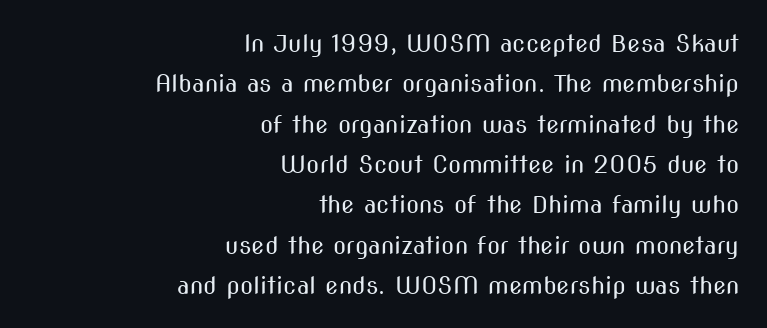
{"italic": "no", "bold": "no", "underline": "no", "align": "right", "line_spacing": "normal", "line_spacing_ratio": 1.68, "letter_spacing": "normal", "letter_spacing_em": 0.0, "glyph_px": 24}
